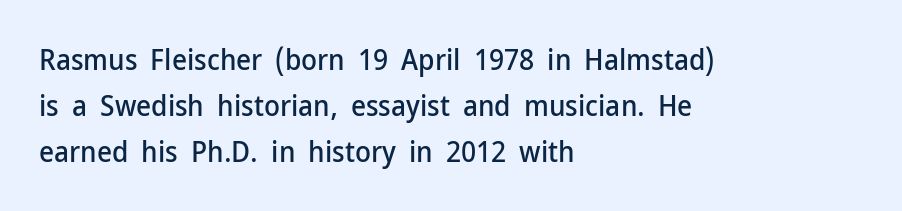
{"serif": "no", "italic": "no", "width": "normal", "stroke_contrast": "low", "x_height": "medium", "monospaced": "no", "underline": "no", "align": "left", "line_spacing": "normal", "line_spacing_ratio": 1.59, "letter_spacing": "normal", "letter_spacing_em": 0.0, "glyph_px": 29}
